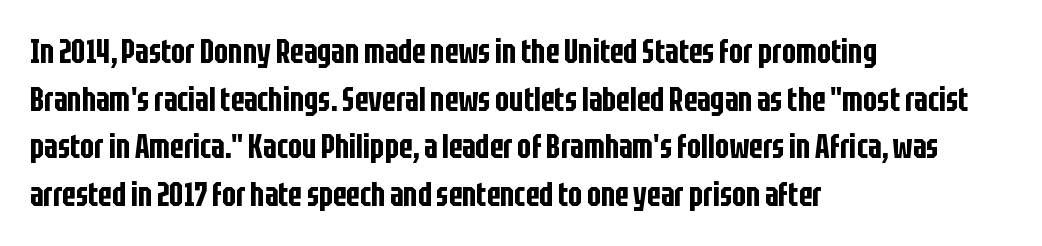
Words appear dense and cohesive because spacing is normal. One-word summary of the alignment: left. Unlike italic type, these characters show no tilt at all. Note the varied advance widths — an 'i' is clearly narrower than an 'm'. Regarding leading, the lines here are spaced in the standard way. Serif or sans? Sans — the stroke terminals are bare.
